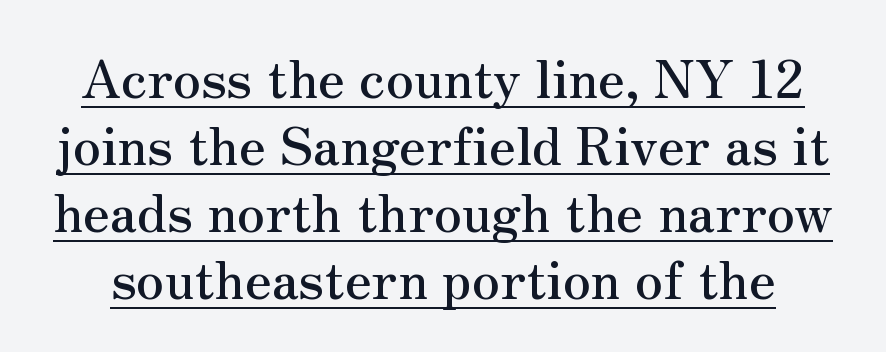
Q: Is the text italic (slanted)? A: No, it is upright.
Q: Is the typeface a serif or a sans-serif typeface? A: Serif.
Q: Is the text underlined? A: Yes.
Q: Is the spacing between letters normal or unusually wide? A: Normal.
Q: Is the spacing between lines tight, normal or loose? A: Normal.
Q: Width (condensed, normal, or wide)? A: Normal.
Q: Stroke contrast? A: Medium.
Q: x-height? A: Small.
Q: Monospaced? A: No.
